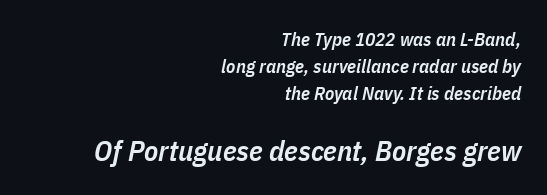
The image shows 29 px semibold, condensed type, italic (leaning right); set right-aligned, normal line spacing (1.43x), normal letter spacing, not underlined; the second (bottom) block is 1.53x larger; low stroke contrast and a medium x-height.
